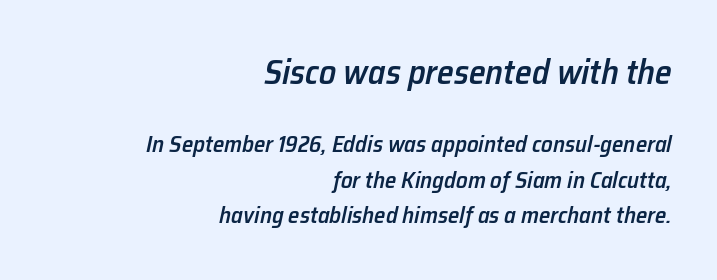
Q: Is the text bold? A: Semi-bold.
Q: Is the text italic (slanted)? A: Yes, it leans right by about 12 degrees.
Q: Is the text underlined? A: No.
Q: How is the paragraph aligned? A: Right-aligned.
Q: Is the spacing between letters normal or unusually wide? A: Normal.
Q: Is the spacing between lines tight, normal or loose? A: Normal.
Q: Which block of text is set in a larger size, the first (top) or the second (bottom)? A: The first (top) one.
Q: Width (condensed, normal, or wide)? A: Normal.
Q: Stroke contrast? A: Low.
Q: x-height? A: Medium.
Q: Monospaced? A: No.
